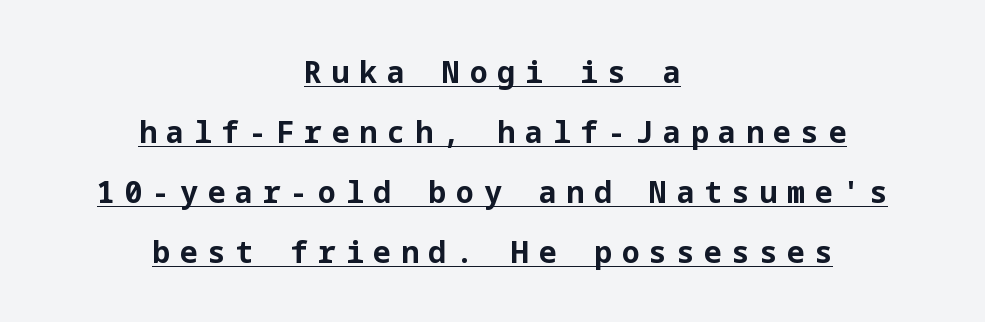
The image shows 30 px bold sans-serif type, upright; set centered, loose line spacing (2.0x), unusually wide letter spacing (+0.32 em), underlined; low stroke contrast and a medium x-height.
